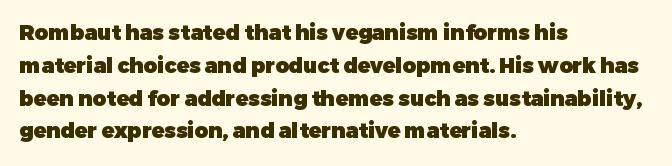
Weight check: bold — yes, fully. This rendering features lettering with no underline. This is the regular roman posture of the typeface. Is there much room between lines? A standard amount, neither cramped nor airy. No extra tracking has been applied to these lines. The rag falls on the right side of this text block.
